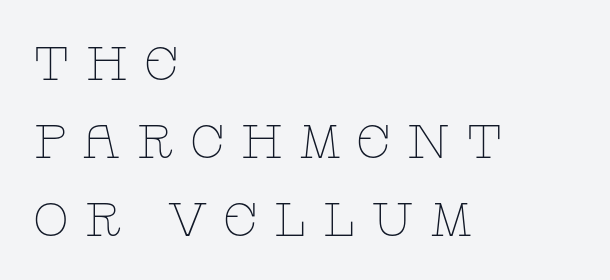
Type style note: has serifs. Weight: regular or lighter. Character widths vary here, with narrow letters taking less room than wide ones. The line texture is sparse and dotted thanks to wide tracking. A typesetter would mark this as roman, not italic.
